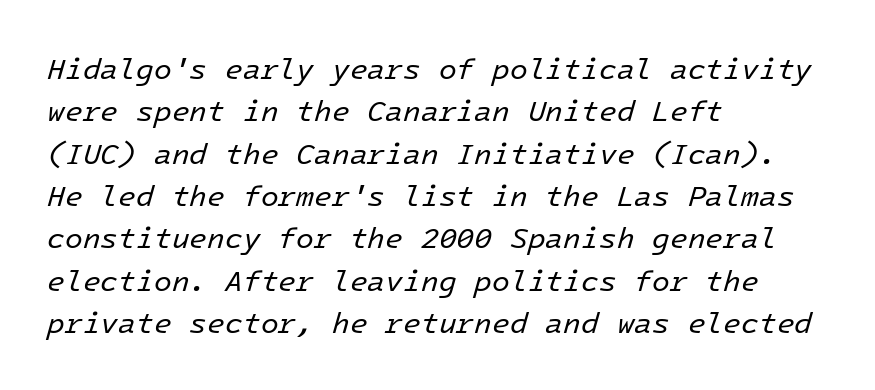
{"italic": "yes", "lean": "right", "slant_degrees": 16, "bold": "no", "weight": "regular", "width": "normal", "stroke_contrast": "low", "x_height": "medium", "underline": "no", "align": "left", "line_spacing": "normal", "line_spacing_ratio": 1.46, "letter_spacing": "normal", "letter_spacing_em": 0.0, "glyph_px": 29}
